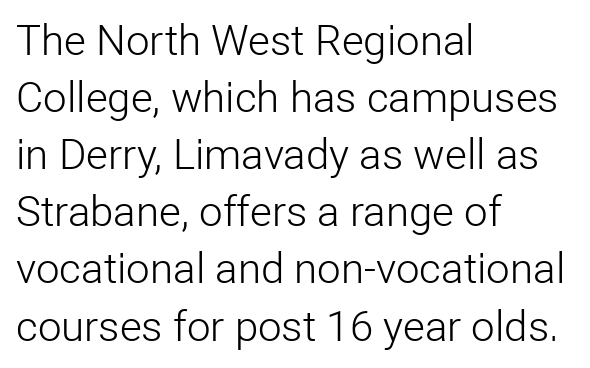
Evenly set lines give the paragraph a standard silhouette. Underline: absent. The lines in this sample share a left origin and differ only in where they stop. Characters follow at the spacing the type designer built in.
